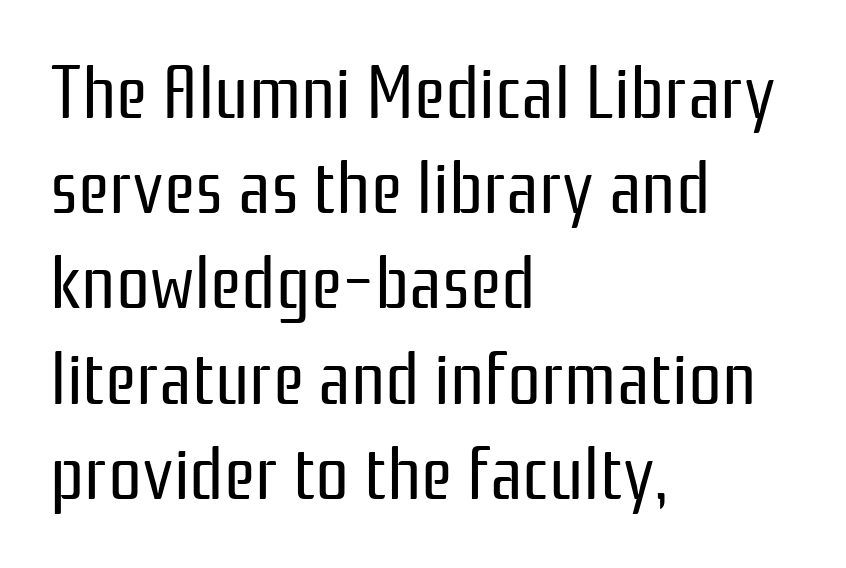
{"serif": "no", "italic": "no", "bold": "no", "weight": "regular", "width": "condensed", "stroke_contrast": "low", "x_height": "medium", "monospaced": "no", "underline": "no", "align": "left", "line_spacing": "normal", "line_spacing_ratio": 1.27, "letter_spacing": "normal", "letter_spacing_em": 0.0, "glyph_px": 75}
